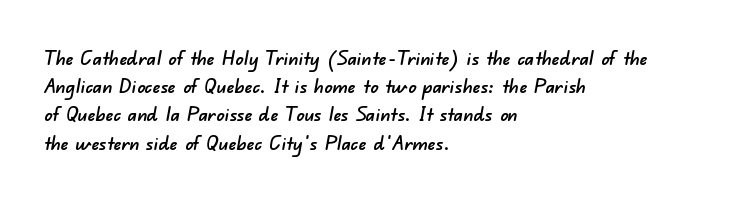
Q: Is the text underlined? A: No.
Q: How is the paragraph aligned? A: Left-aligned.
Q: Is the spacing between letters normal or unusually wide? A: Normal.
Q: Is the spacing between lines tight, normal or loose? A: Normal.
